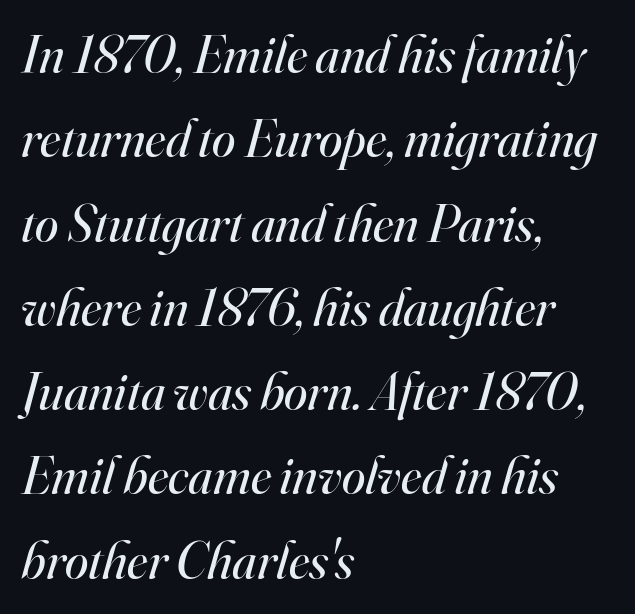
The image shows 53 px regular-weight serif type, italic (leaning right); set left-aligned, normal line spacing (1.59x), normal letter spacing, not underlined; high stroke contrast and a small x-height.
